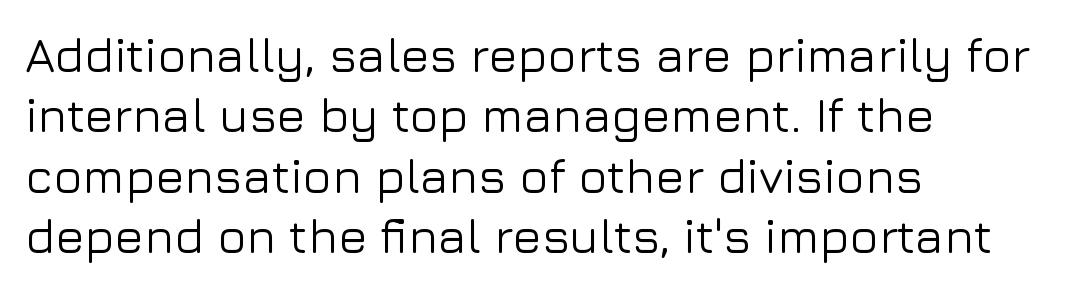
{"serif": "no", "italic": "no", "width": "normal", "stroke_contrast": "low", "x_height": "medium", "monospaced": "no", "underline": "no", "align": "left", "line_spacing": "normal", "line_spacing_ratio": 1.26, "letter_spacing": "normal", "letter_spacing_em": 0.0, "glyph_px": 48}
